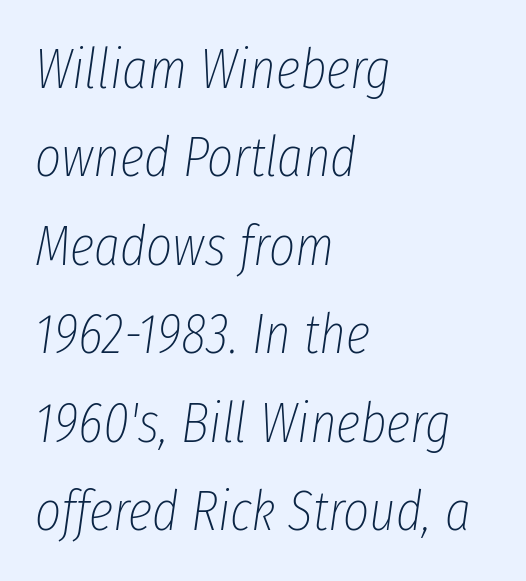
The image shows 56 px thin, condensed type, italic (leaning right); set left-aligned, normal line spacing (1.58x), normal letter spacing, not underlined; low stroke contrast and a medium x-height.
